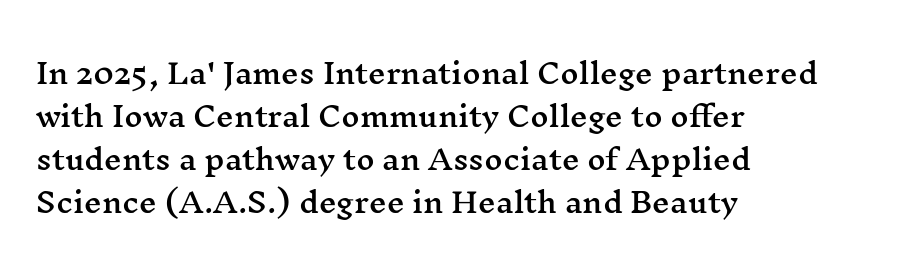
Q: Is the text italic (slanted)? A: No, it is upright.
Q: Is the typeface a serif or a sans-serif typeface? A: Serif.
Q: Is the text underlined? A: No.
Q: How is the paragraph aligned? A: Left-aligned.
Q: Is the spacing between letters normal or unusually wide? A: Normal.
Q: Is the spacing between lines tight, normal or loose? A: Normal.
Q: Width (condensed, normal, or wide)? A: Wide.
Q: Stroke contrast? A: Medium.
Q: x-height? A: Medium.
Q: Monospaced? A: No.
